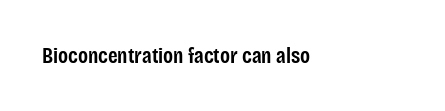
The image shows 22 px text type, upright; set left-aligned, normal letter spacing, not underlined.
